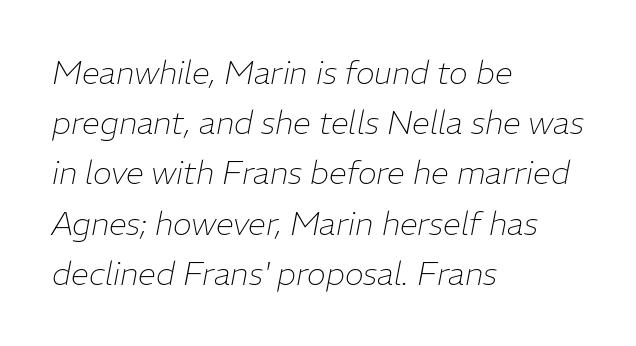
The image shows 32 px thin type, italic (leaning right); set left-aligned, normal line spacing (1.57x), normal letter spacing, not underlined; low stroke contrast and a medium x-height.
